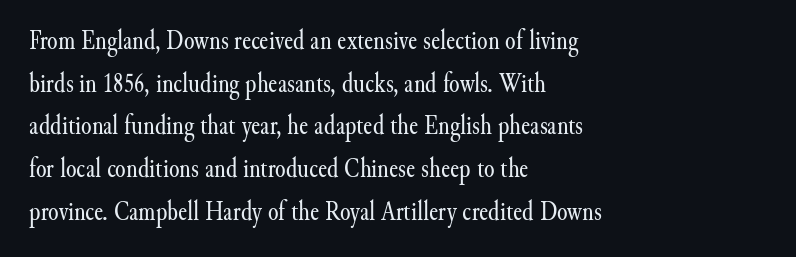
Q: Is the text bold? A: No.
Q: Is the text italic (slanted)? A: No, it is upright.
Q: Is the text underlined? A: No.
Q: How is the paragraph aligned? A: Left-aligned.
Q: Is the spacing between letters normal or unusually wide? A: Normal.
Q: Is the spacing between lines tight, normal or loose? A: Normal.
